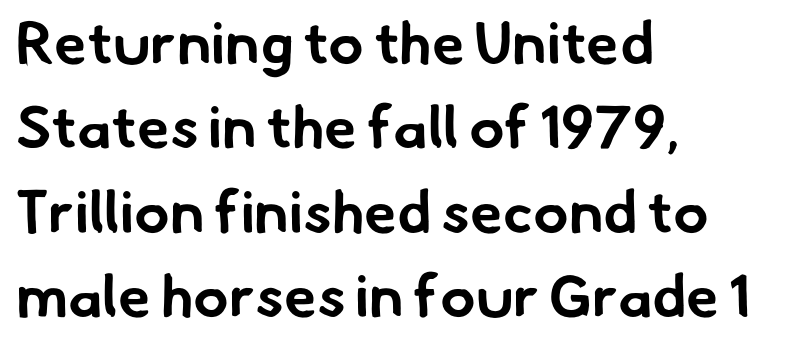
Its strokes are broad and dark, the hallmark of bold type. How are the letters spaced? Ordinarily, with no added tracking. Successive baselines arrive at the customary interval. Anything drawn beneath the words? Only blank space. A typesetter would label this face a sans. Each letter keeps its own natural width here, so spacing adapts to shape.
